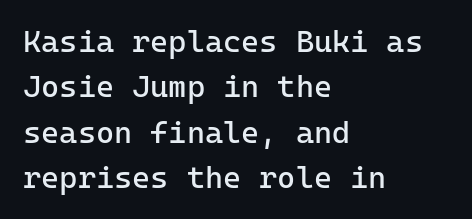
{"serif": "no", "italic": "no", "bold": "no", "weight": "regular", "width": "normal", "stroke_contrast": "low", "x_height": "medium", "monospaced": "yes", "underline": "no", "align": "left", "line_spacing": "normal", "line_spacing_ratio": 1.46, "letter_spacing": "normal", "letter_spacing_em": 0.0, "glyph_px": 31}
